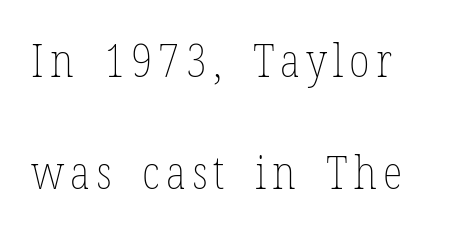
The image shows 46 px thin, condensed type, upright; set left-aligned, loose line spacing (2.44x), not underlined; low stroke contrast and a medium x-height.
